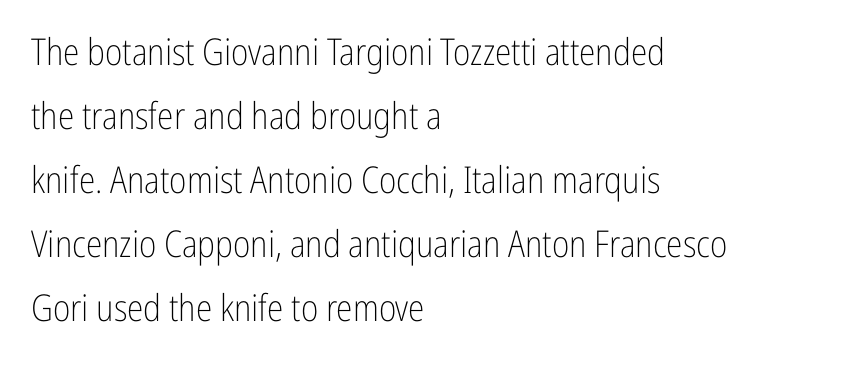
Visually the block forms a straight wall on the left and a jagged coastline on the right. The font sits on the lighter half of the weight spectrum, regular included. A typesetter would call this zero additional tracking. Think of a printed novel: that variable character pitch is what you see here. The lettering stays uniformly vertical, giving the passage a roman look. The glyphs in this specimen are sans serif.
